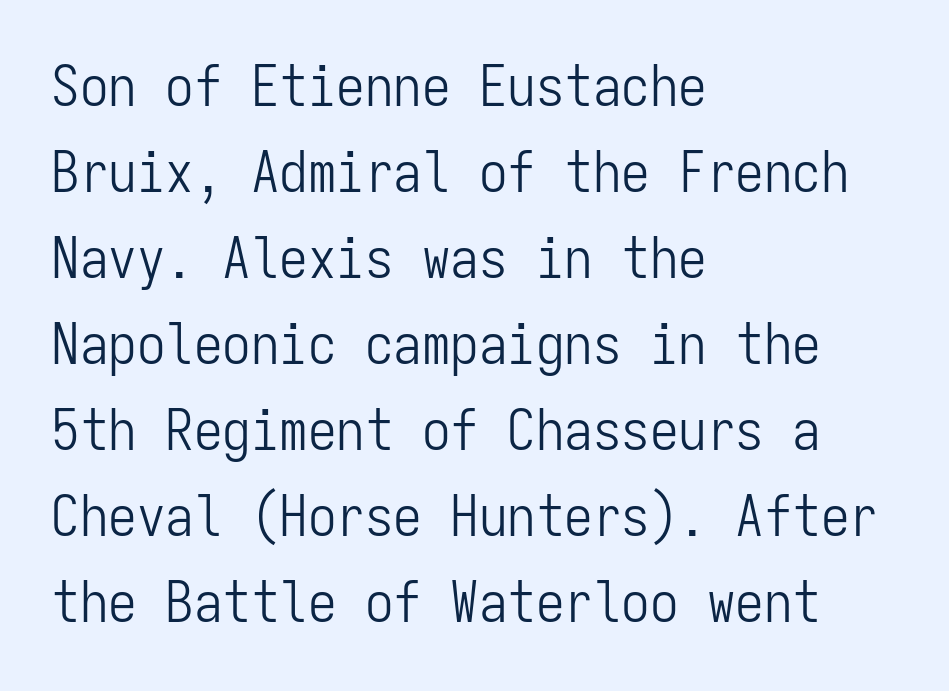
The block of text has a typical density, with ordinary space between rows. This reads as an unemphasized weight, regular at the heaviest. Looks like terminal output: every glyph gets an equal slot. Spacing between characters is what you'd get straight out of the box.
